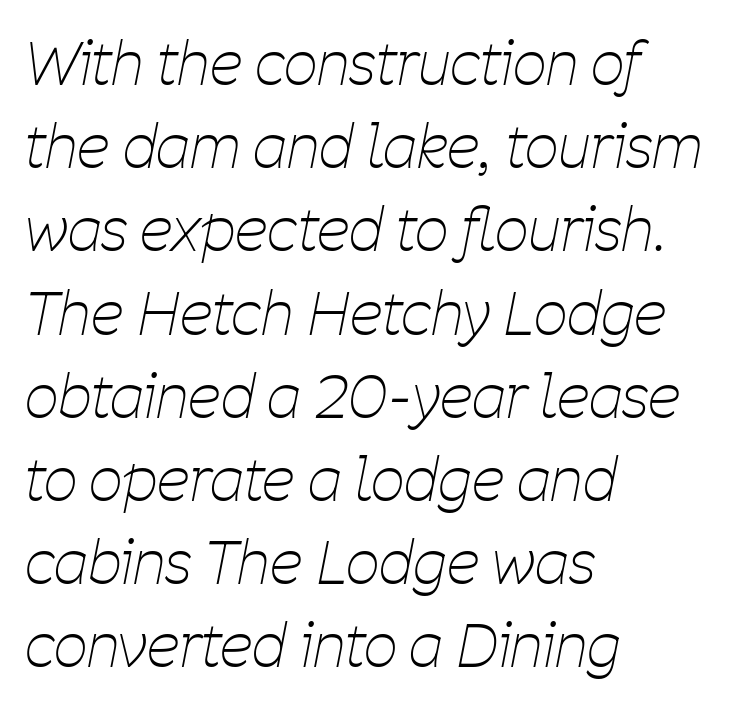
The image shows 59 px thin, condensed type, italic (leaning right); set left-aligned, normal line spacing (1.41x), normal letter spacing, not underlined; low stroke contrast and a medium x-height.
